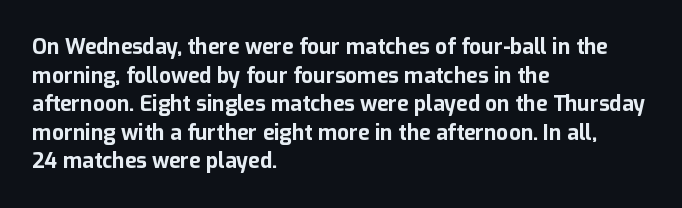
Q: Is the text bold? A: Yes.
Q: Is the text italic (slanted)? A: No, it is upright.
Q: Is the text underlined? A: No.
Q: How is the paragraph aligned? A: Left-aligned.
Q: Is the spacing between letters normal or unusually wide? A: Normal.
Q: Is the spacing between lines tight, normal or loose? A: Normal.
